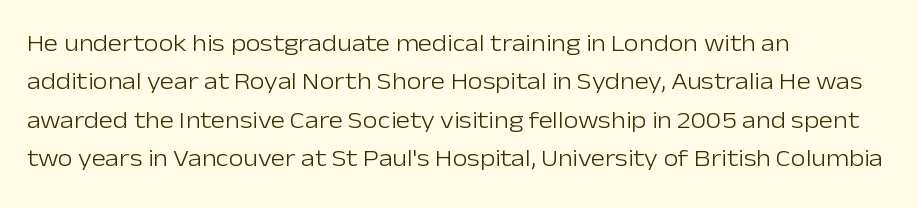
Plain, unruled lines of type. No heavy texture on the line: the type isn't bold. Look at the tracking — it's just the regular setting, nothing added. The axis of the letterforms is exactly vertical. The rows are spaced the way most documents space them.
